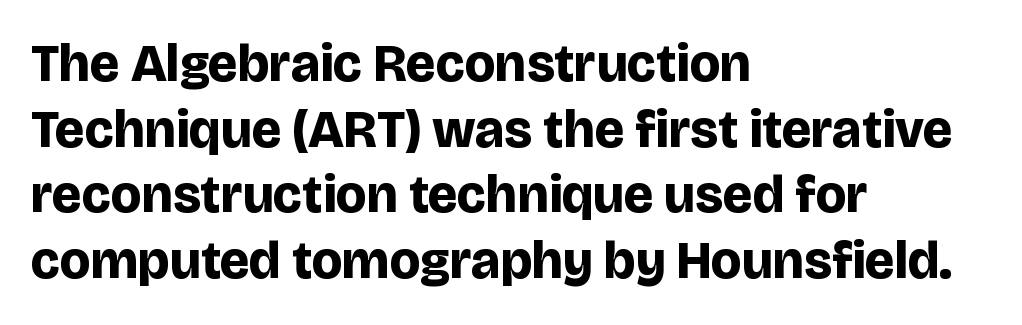
The image shows 53 px bold sans-serif type, upright; set left-aligned, line spacing 1.24x, normal letter spacing, not underlined; low stroke contrast and a large x-height.
